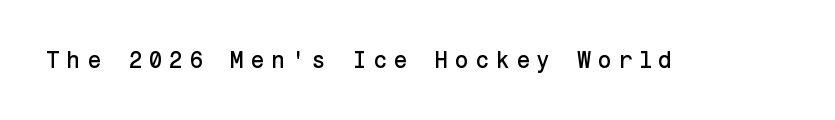
The image shows 23 px text type, upright; set unusually wide letter spacing (+0.27 em), not underlined.
